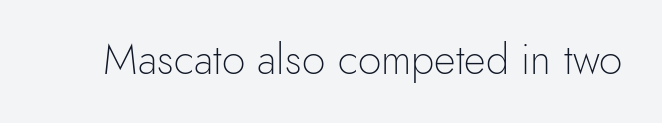
{"serif": "no", "italic": "no", "bold": "no", "weight": "light", "width": "normal", "x_height": "small", "monospaced": "no", "underline": "no", "letter_spacing": "normal", "letter_spacing_em": 0.0, "glyph_px": 42}
